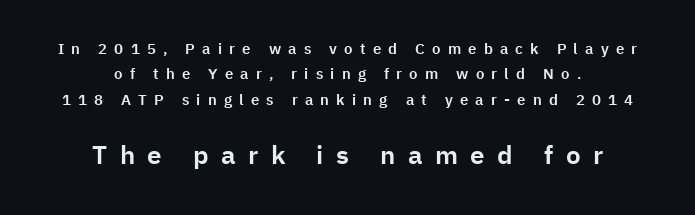
The image shows 26 px text type, upright; set centered, normal line spacing (1.69x), unusually wide letter spacing (+0.48 em), not underlined; the second (bottom) block is 1.73x larger.
